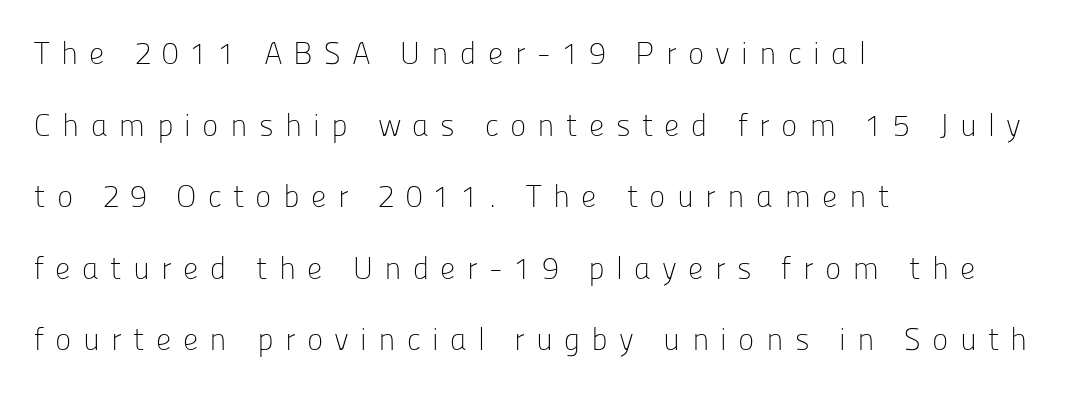
{"serif": "no", "italic": "no", "bold": "no", "weight": "light", "width": "normal", "stroke_contrast": "low", "x_height": "medium", "monospaced": "no", "underline": "no", "align": "left", "line_spacing": "loose", "line_spacing_ratio": 2.31, "letter_spacing": "wide", "letter_spacing_em": 0.36, "glyph_px": 31}
